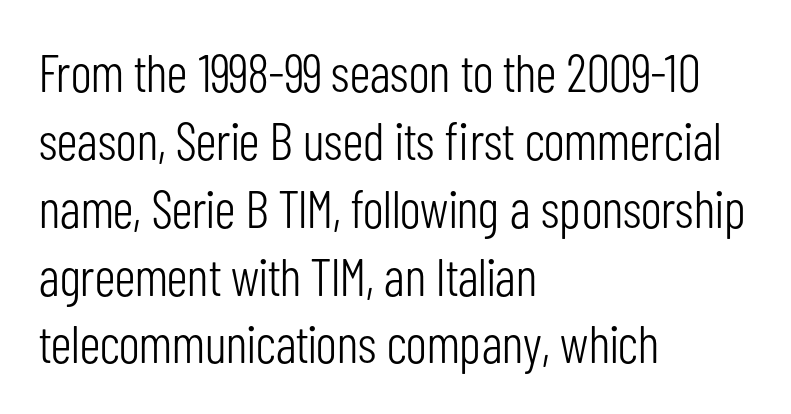
Q: Is the text bold? A: No.
Q: Is the text italic (slanted)? A: No, it is upright.
Q: Is the typeface a serif or a sans-serif typeface? A: Sans-serif.
Q: Is the text underlined? A: No.
Q: How is the paragraph aligned? A: Left-aligned.
Q: Is the spacing between letters normal or unusually wide? A: Normal.
Q: Is the spacing between lines tight, normal or loose? A: Normal.
Q: Width (condensed, normal, or wide)? A: Condensed.
Q: Stroke contrast? A: Low.
Q: x-height? A: Medium.
Q: Monospaced? A: No.
